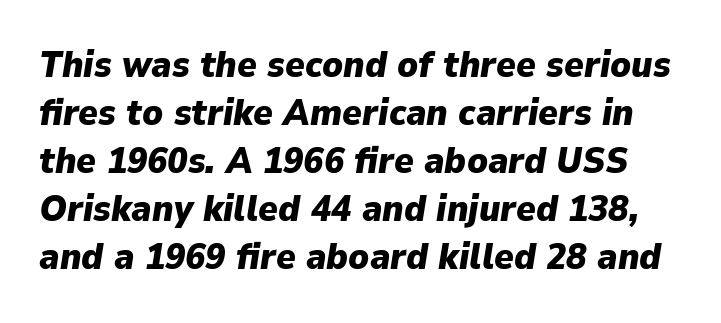
Varying glyph widths throughout — classic text-font behaviour. The foot of each line stays bare and open. The face used here is rendered with its standard letterfit. Students, observe: this is what conventionally led text looks like.
